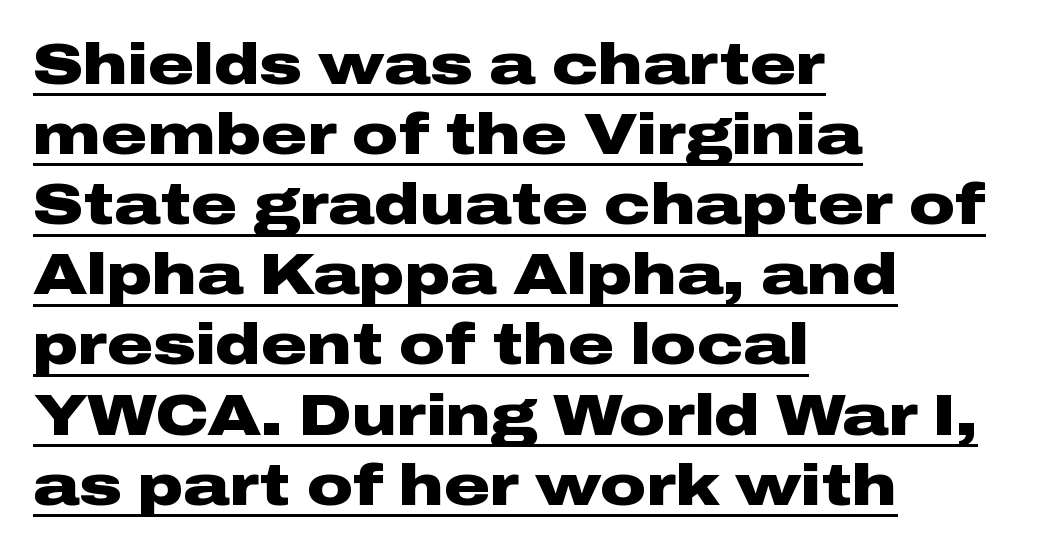
Q: Is the text bold? A: Yes.
Q: Is the text italic (slanted)? A: No, it is upright.
Q: Is the typeface a serif or a sans-serif typeface? A: Sans-serif.
Q: Is the text underlined? A: Yes.
Q: How is the paragraph aligned? A: Left-aligned.
Q: Is the spacing between letters normal or unusually wide? A: Normal.
Q: Width (condensed, normal, or wide)? A: Wide.
Q: Stroke contrast? A: Low.
Q: x-height? A: Medium.
Q: Monospaced? A: No.
